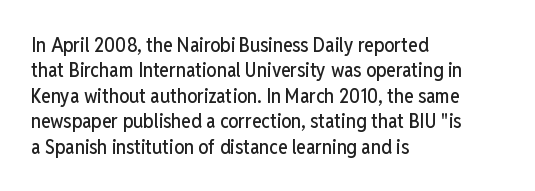
{"italic": "no", "underline": "no", "align": "left", "line_spacing": "normal", "line_spacing_ratio": 1.27, "letter_spacing": "normal", "letter_spacing_em": 0.0, "glyph_px": 20}
